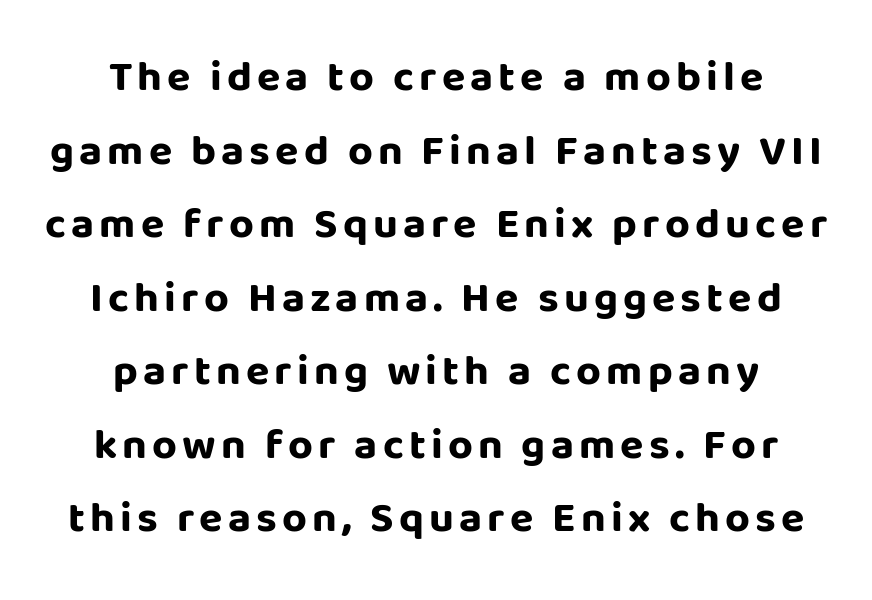
Is this a sans? Yes — the strokes have no serifs. Here the designer chose a conventional face with non-uniform glyph widths. Nope, not italic — everything's standing straight. The face used here has the dense, thick strokes of a bold.
